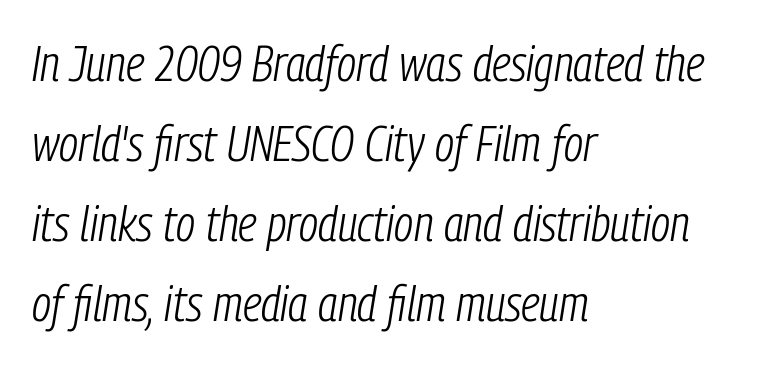
Q: Is the text bold? A: No.
Q: Is the text italic (slanted)? A: Yes, it leans right by about 9 degrees.
Q: Is the text underlined? A: No.
Q: How is the paragraph aligned? A: Left-aligned.
Q: Is the spacing between letters normal or unusually wide? A: Normal.
Q: Is the spacing between lines tight, normal or loose? A: Normal.
Q: Width (condensed, normal, or wide)? A: Condensed.
Q: Stroke contrast? A: Low.
Q: x-height? A: Medium.
Q: Monospaced? A: No.
